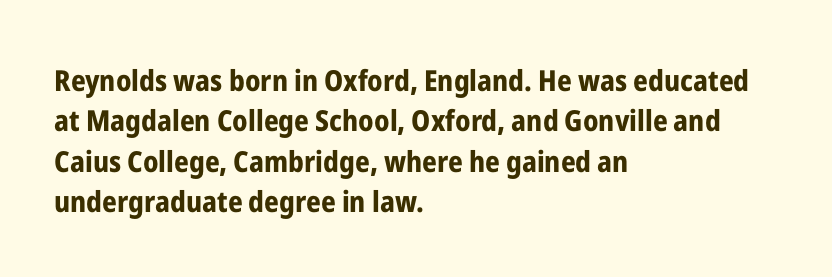
The image shows 29 px bold, condensed sans-serif type, upright; set left-aligned, normal line spacing (1.39x), normal letter spacing, not underlined; low stroke contrast and a medium x-height.
